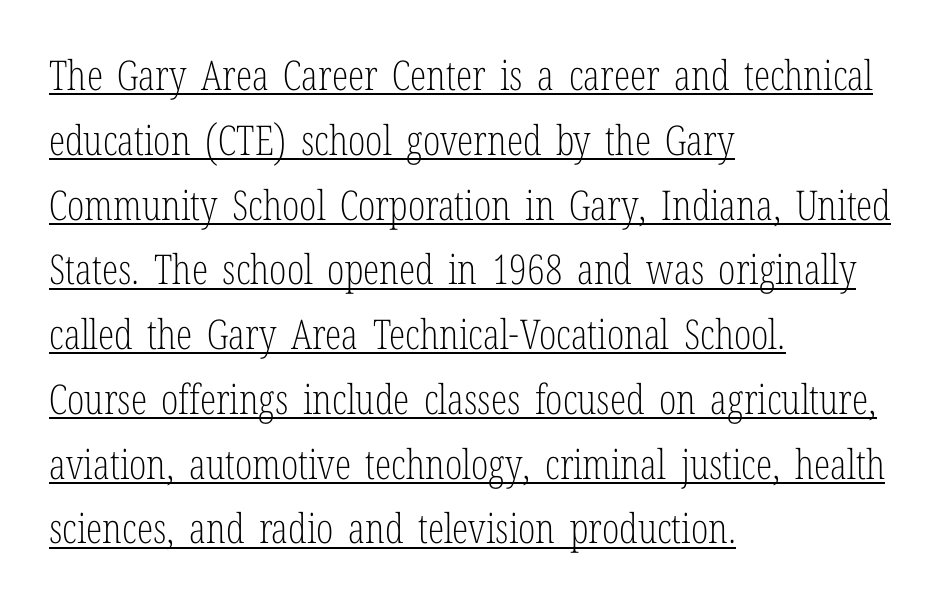
How would I describe the line gaps? Plain and ordinary. Caption: standard tracking, unaltered. The letters carry serifs — small finishing strokes at the ends of their stems. Spacing verdict: proportional, widths tailored to each character. The font is comparable to plain body text, perhaps lighter. The lettering holds an erect, upright posture throughout.
